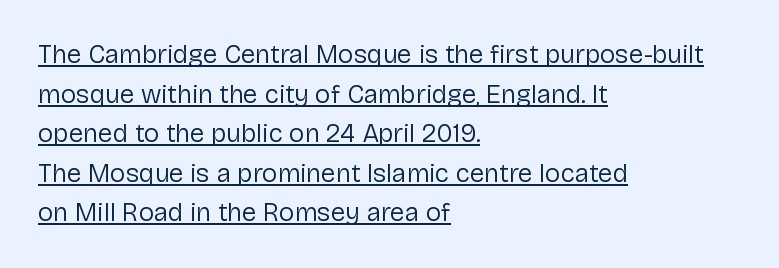
{"italic": "no", "bold": "no", "underline": "yes", "align": "left", "line_spacing": "normal", "line_spacing_ratio": 1.52, "letter_spacing": "normal", "letter_spacing_em": 0.0, "glyph_px": 26}
